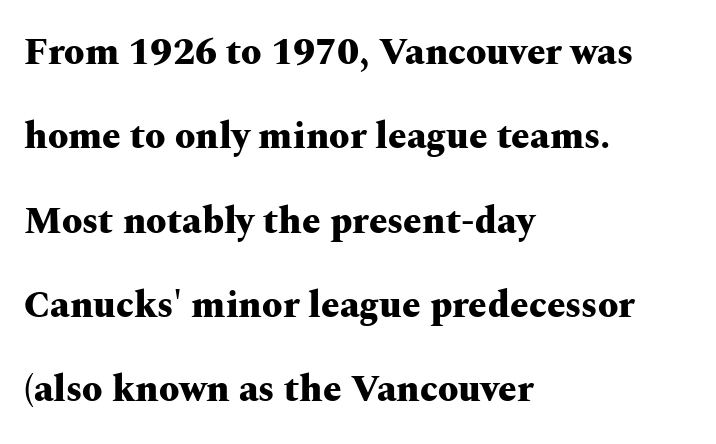
{"serif": "yes", "italic": "no", "bold": "yes", "weight": "heavy", "width": "wide", "stroke_contrast": "medium", "x_height": "medium", "monospaced": "no", "underline": "no", "align": "left", "line_spacing": "loose", "line_spacing_ratio": 2.28, "letter_spacing": "normal", "letter_spacing_em": 0.0, "glyph_px": 37}
